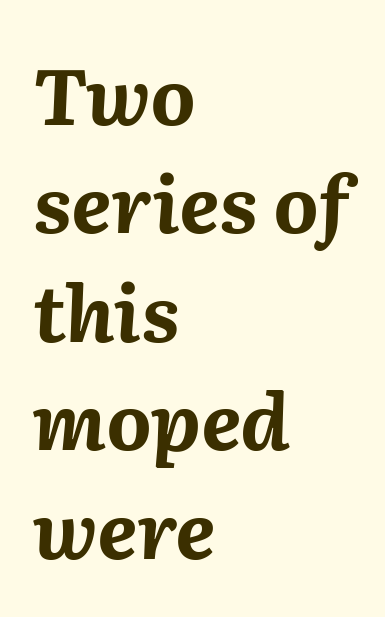
Q: Is the text bold? A: Yes.
Q: Is the text italic (slanted)? A: Yes, it leans right by about 2 degrees.
Q: Is the text underlined? A: No.
Q: How is the paragraph aligned? A: Left-aligned.
Q: Is the spacing between letters normal or unusually wide? A: Normal.
Q: Is the spacing between lines tight, normal or loose? A: Normal.
Q: Width (condensed, normal, or wide)? A: Normal.
Q: Stroke contrast? A: Medium.
Q: x-height? A: Medium.
Q: Monospaced? A: No.
